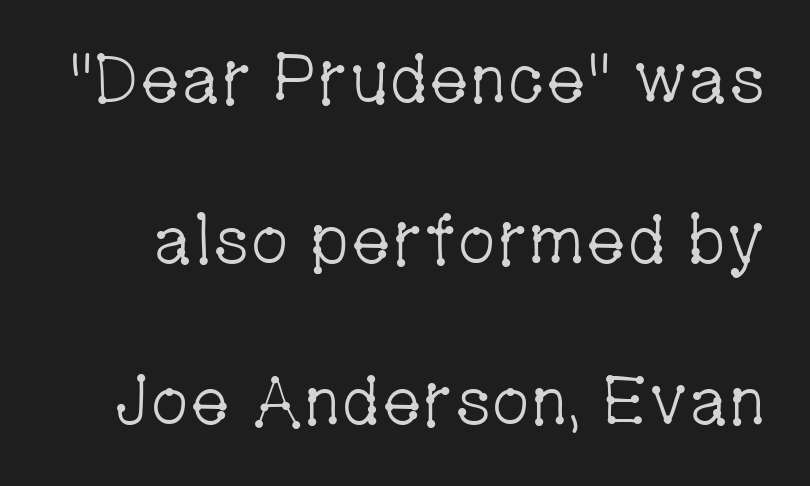
Q: Is the text bold? A: No.
Q: Is the text italic (slanted)? A: No, it is upright.
Q: Is the typeface a serif or a sans-serif typeface? A: Serif.
Q: Is the text underlined? A: No.
Q: Is the spacing between letters normal or unusually wide? A: Normal.
Q: Is the spacing between lines tight, normal or loose? A: Loose.
Q: Width (condensed, normal, or wide)? A: Condensed.
Q: Stroke contrast? A: Low.
Q: x-height? A: Medium.
Q: Monospaced? A: No.
